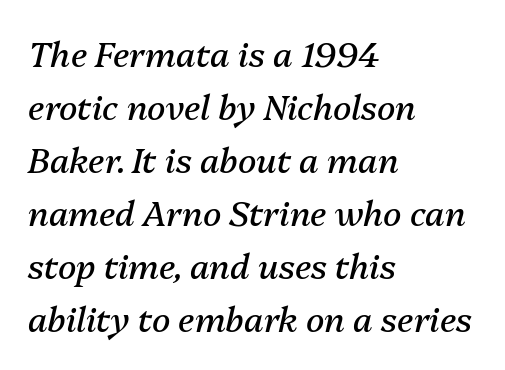
No chunkiness to these letters — they're not bold. The letters sit at their default tracking, neither squeezed nor spread. The glyphs look as if they've been sheared to an angle. The paragraph has a hard left edge and a soft right edge. Is this a fixed-width face? No — the glyphs have proportional, varying widths. The block of text has a typical density, with ordinary space between rows.
